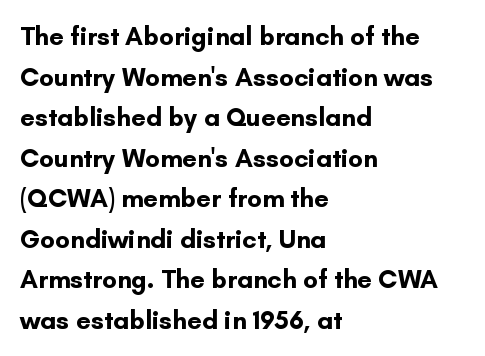
Q: Is the text bold? A: Yes.
Q: Is the text italic (slanted)? A: No, it is upright.
Q: Is the text underlined? A: No.
Q: How is the paragraph aligned? A: Left-aligned.
Q: Is the spacing between letters normal or unusually wide? A: Normal.
Q: Is the spacing between lines tight, normal or loose? A: Normal.
